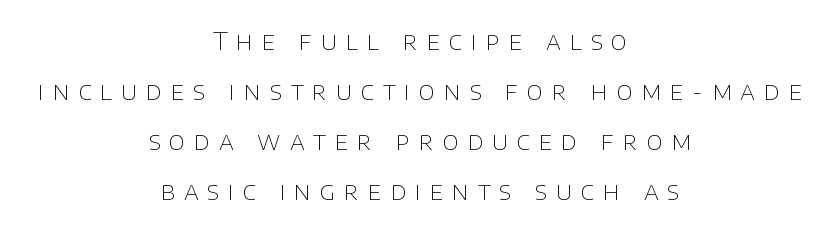
Summary of weight: not heavy and not bold. Layout note: lines centered. Underline: absent. A roman cut, with each character standing at attention. Leading: increased. You could only call the tracking loose — the letters float apart.
